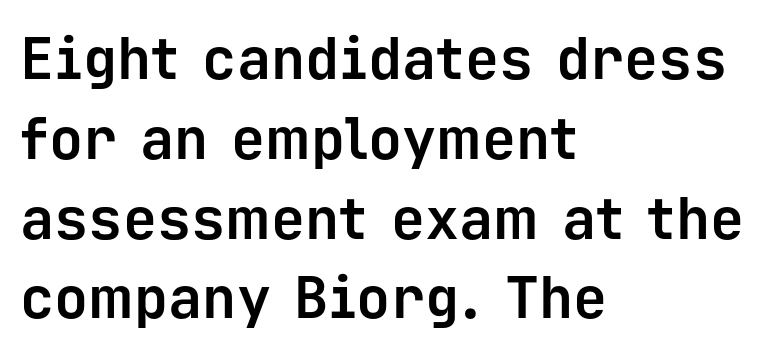
The typeface chosen for these lines omits serifs. The strokes are fattened all the way to bold. Nobody drew a line under any word here. You could count columns in this text — the font is strictly monospaced. The rendering uses a moderate line-height, typical for paragraphs.
